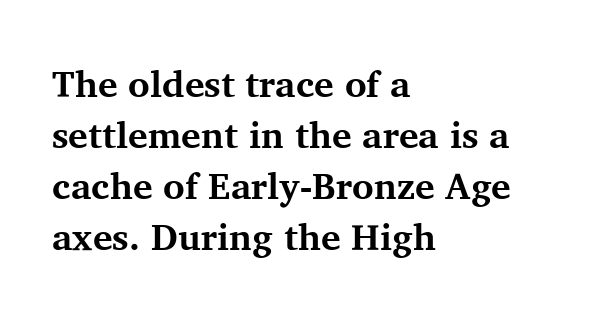
The image shows 37 px bold serif type, upright; set left-aligned, normal line spacing (1.38x), normal letter spacing, not underlined; medium stroke contrast and a medium x-height.
